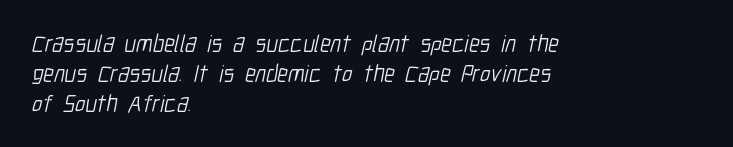
Q: Is the text bold? A: No.
Q: Is the text underlined? A: No.
Q: How is the paragraph aligned? A: Left-aligned.
Q: Is the spacing between letters normal or unusually wide? A: Normal.
Q: Is the spacing between lines tight, normal or loose? A: Normal.
